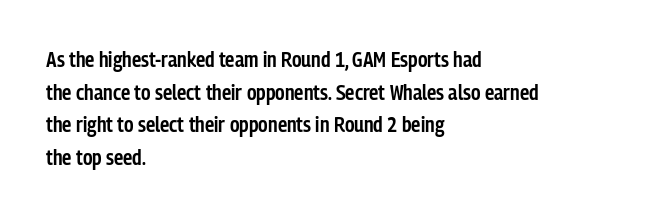
{"italic": "no", "bold": "semi", "underline": "no", "align": "left", "line_spacing": "normal", "line_spacing_ratio": 1.55, "letter_spacing": "normal", "letter_spacing_em": 0.0, "glyph_px": 21}
